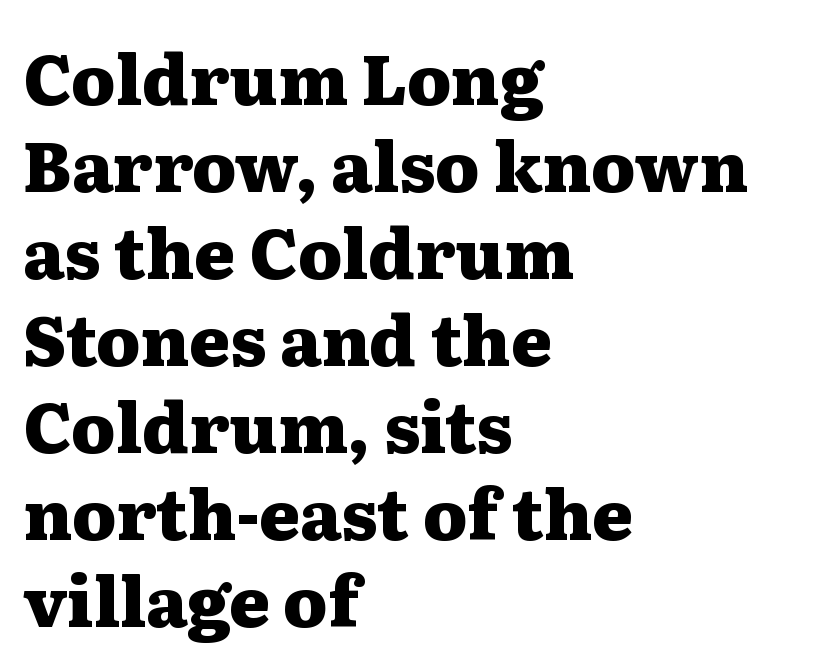
The passage shown is emphatically bold. The lines sit at an ordinary, default distance from one another. Note: serifs present on the glyphs. The setting favours the left margin, as ordinary paragraphs usually do. The type is set solid horizontally, with unmodified tracking.
